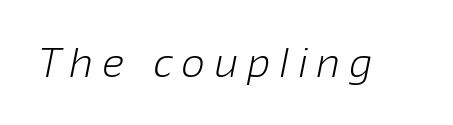
Note the varied advance widths — an 'i' is clearly narrower than an 'm'. The designer went with a sans here, leaving each stem footless. Anything drawn beneath the words? Only blank space. A quiet, ordinary-to-light weight characterises the typeface. Students, note that the glyphs here are deliberately spaced far apart.
